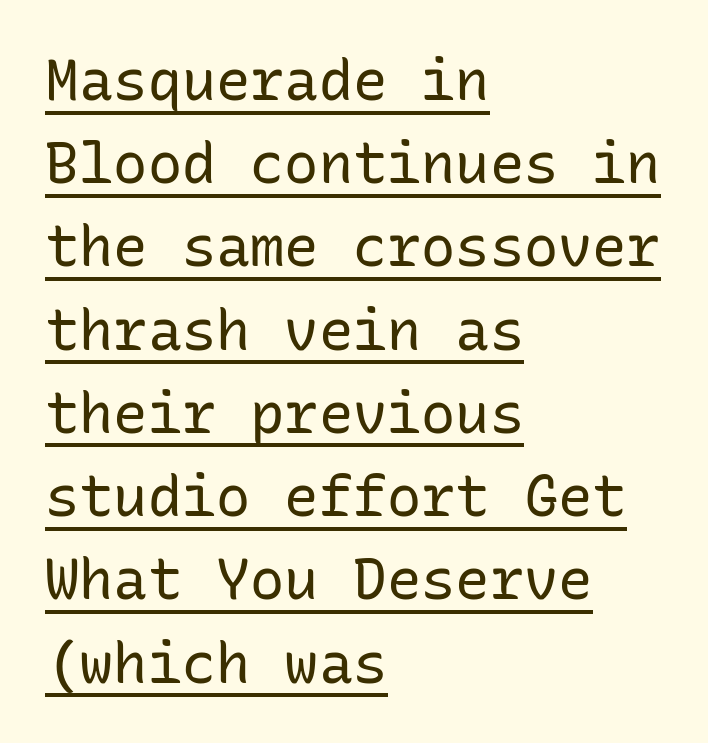
{"serif": "no", "italic": "no", "bold": "no", "weight": "regular", "width": "normal", "stroke_contrast": "low", "x_height": "medium", "monospaced": "yes", "underline": "yes", "align": "left", "line_spacing": "normal", "line_spacing_ratio": 1.46, "letter_spacing": "normal", "letter_spacing_em": 0.0, "glyph_px": 57}
